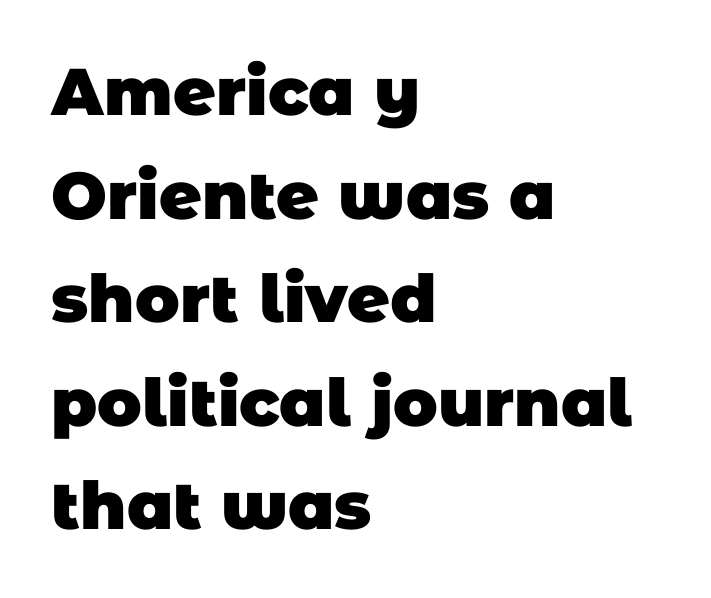
Q: Is the text bold? A: Yes.
Q: Is the typeface a serif or a sans-serif typeface? A: Sans-serif.
Q: Is the text underlined? A: No.
Q: How is the paragraph aligned? A: Left-aligned.
Q: Is the spacing between letters normal or unusually wide? A: Normal.
Q: Is the spacing between lines tight, normal or loose? A: Normal.
Q: Width (condensed, normal, or wide)? A: Normal.
Q: Stroke contrast? A: Low.
Q: x-height? A: Large.
Q: Monospaced? A: No.
